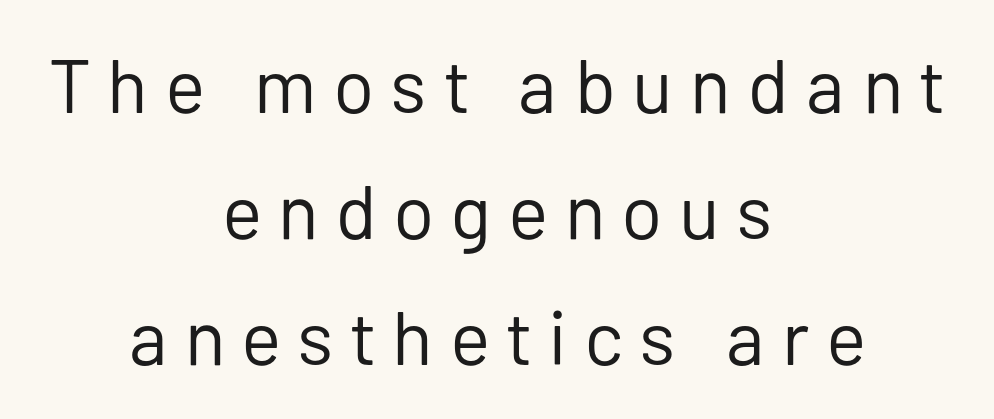
The image shows 76 px regular-weight sans-serif type, upright; set centered, normal line spacing (1.66x), unusually wide letter spacing (+0.23 em), not underlined; low stroke contrast and a medium x-height.
